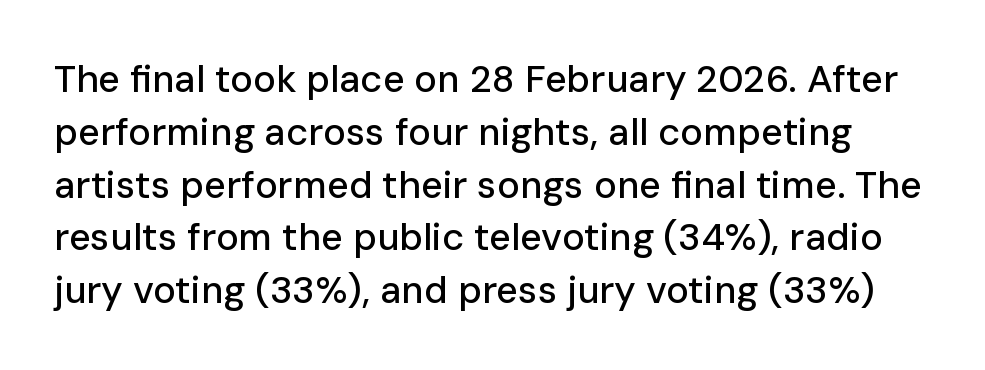
Q: Is the text italic (slanted)? A: No, it is upright.
Q: Is the typeface a serif or a sans-serif typeface? A: Sans-serif.
Q: Is the text underlined? A: No.
Q: Is the spacing between letters normal or unusually wide? A: Normal.
Q: Is the spacing between lines tight, normal or loose? A: Normal.
Q: Width (condensed, normal, or wide)? A: Normal.
Q: Stroke contrast? A: Low.
Q: x-height? A: Medium.
Q: Monospaced? A: No.
